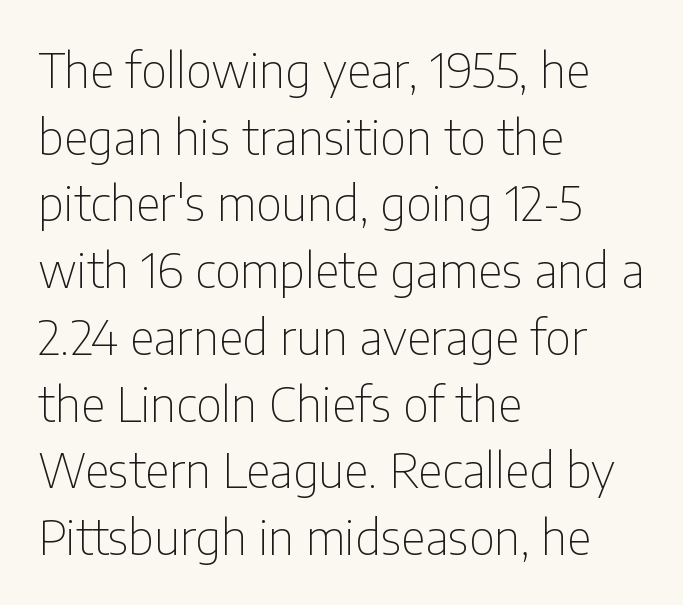
The image shows 48 px thin, condensed sans-serif type, upright; set left-aligned, normal line spacing (1.39x), normal letter spacing, not underlined; low stroke contrast and a medium x-height.
